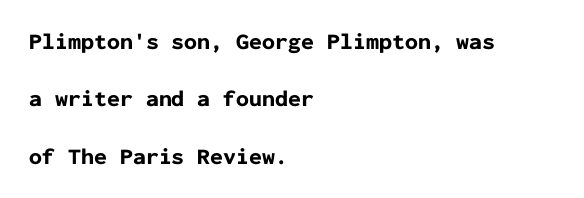
Characters follow at the spacing the type designer built in. Is the block centered? No — it sits flush against the left margin. This sample trades compactness for vertical openness between lines. Glance below the letters and you will spot only blank space. Strong, thick strokes mark this as bold type. Is there any slant? The stems are plumb.
